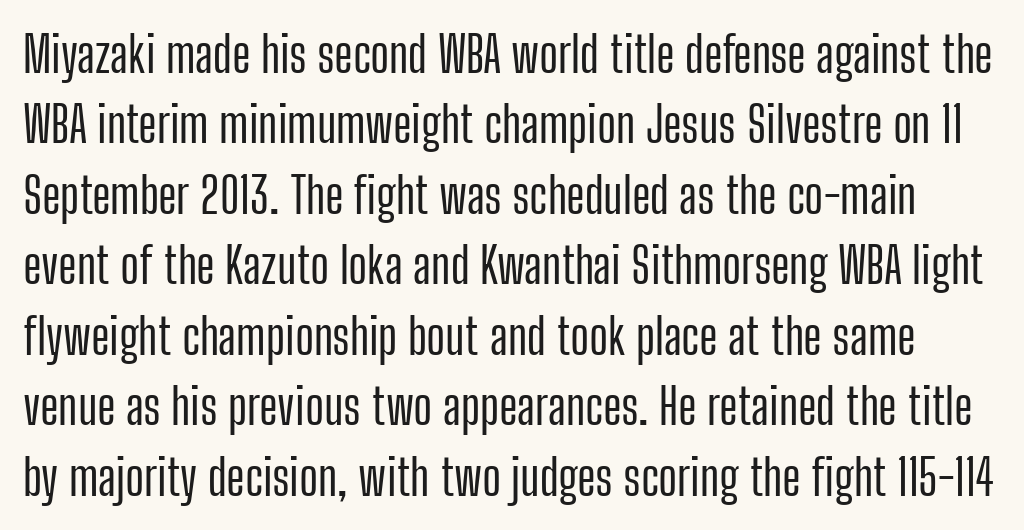
{"serif": "no", "italic": "no", "width": "condensed", "stroke_contrast": "low", "x_height": "medium", "monospaced": "no", "underline": "no", "line_spacing": "normal", "line_spacing_ratio": 1.41, "letter_spacing": "normal", "letter_spacing_em": 0.0, "glyph_px": 50}
